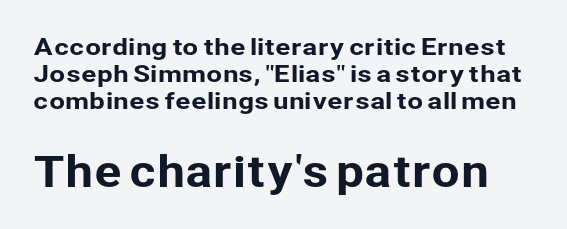
{"serif": "no", "italic": "no", "width": "normal", "stroke_contrast": "low", "x_height": "medium", "monospaced": "no", "underline": "no", "line_spacing_ratio": 1.17, "letter_spacing": "normal", "letter_spacing_em": 0.0, "larger_block": "second", "size_ratio": 1.78, "glyph_px": 41}
